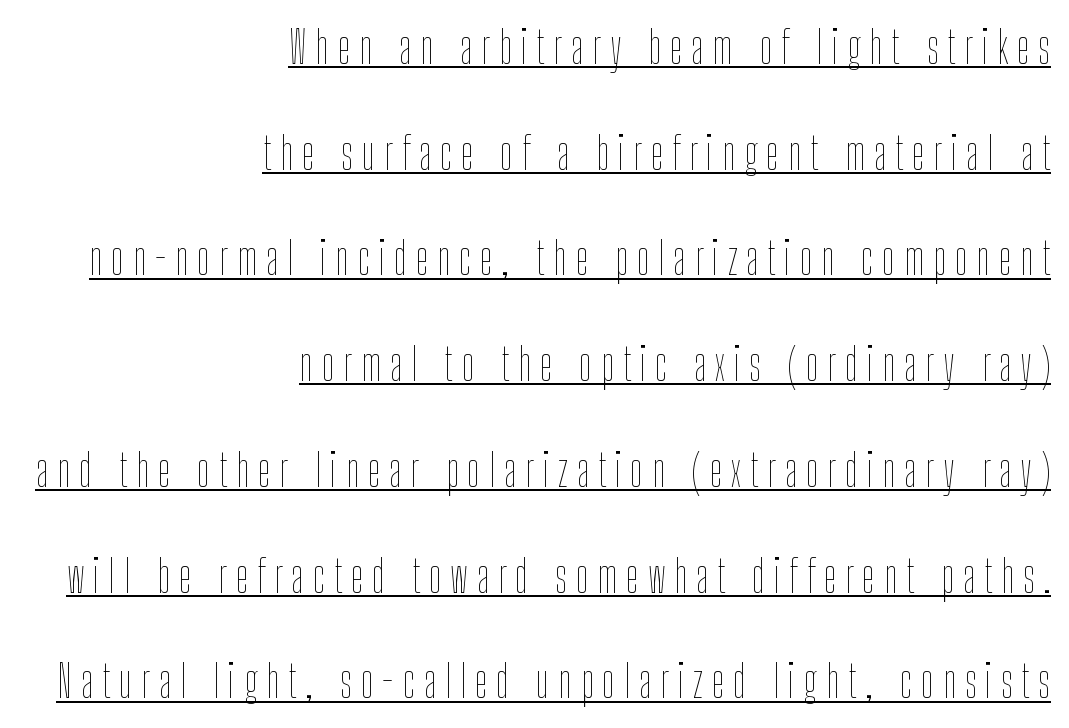
The passage shown is not bold in any degree. A typesetter would call this proportional, since set widths differ per character. The tracking reads as deliberately expanded to a designer's eye. Style check: upright. Teacher's note: observe the even right margin — that is flush-right alignment. Every word sits above its own underline.
